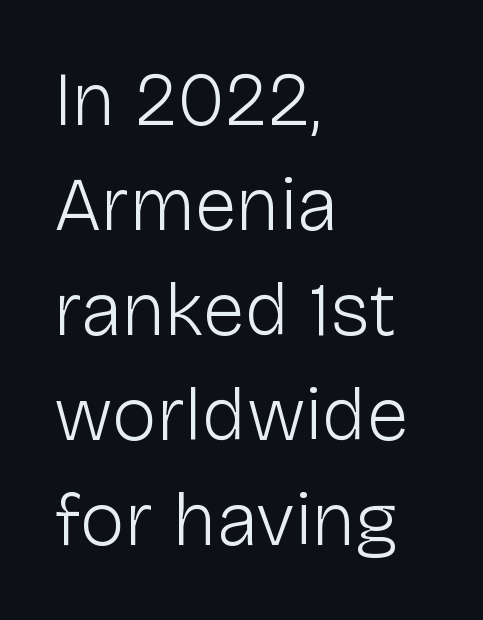
The image shows 76 px light sans-serif type, upright; set left-aligned, normal line spacing (1.38x), normal letter spacing, not underlined; low stroke contrast and a medium x-height.
